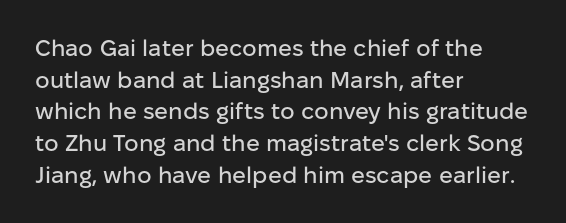
{"italic": "no", "underline": "no", "align": "left", "line_spacing": "normal", "line_spacing_ratio": 1.38, "letter_spacing": "normal", "letter_spacing_em": 0.0, "glyph_px": 23}
